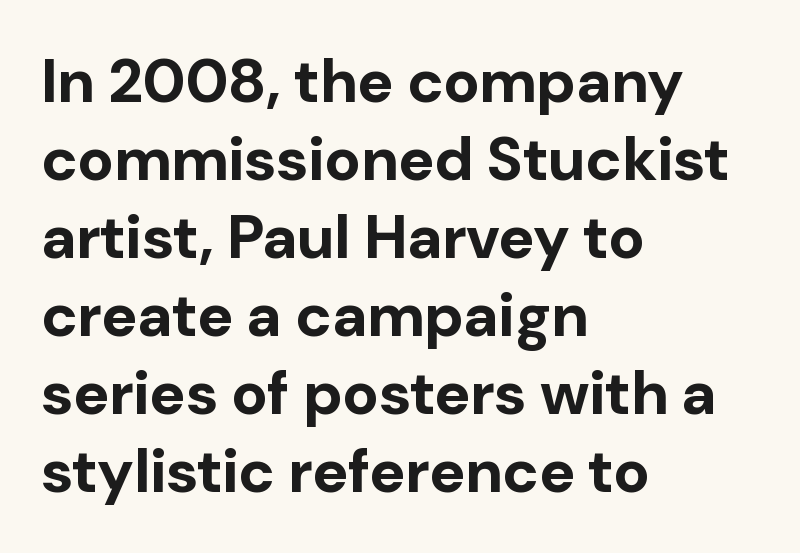
{"serif": "no", "italic": "no", "bold": "yes", "weight": "bold", "width": "normal", "stroke_contrast": "low", "x_height": "medium", "monospaced": "no", "underline": "no", "align": "left", "line_spacing": "normal", "line_spacing_ratio": 1.28, "letter_spacing": "normal", "letter_spacing_em": 0.0, "glyph_px": 61}
